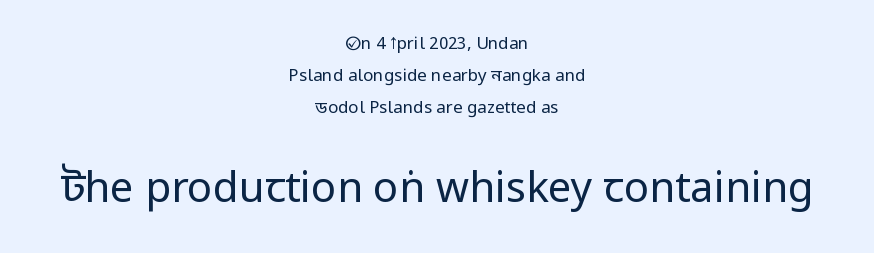
{"serif": "no", "italic": "no", "bold": "no", "weight": "regular", "width": "condensed", "stroke_contrast": "low", "x_height": "large", "monospaced": "no", "underline": "no", "align": "center", "line_spacing_ratio": 1.89, "letter_spacing": "normal", "letter_spacing_em": 0.0, "larger_block": "second", "size_ratio": 2.47, "glyph_px": 42}
